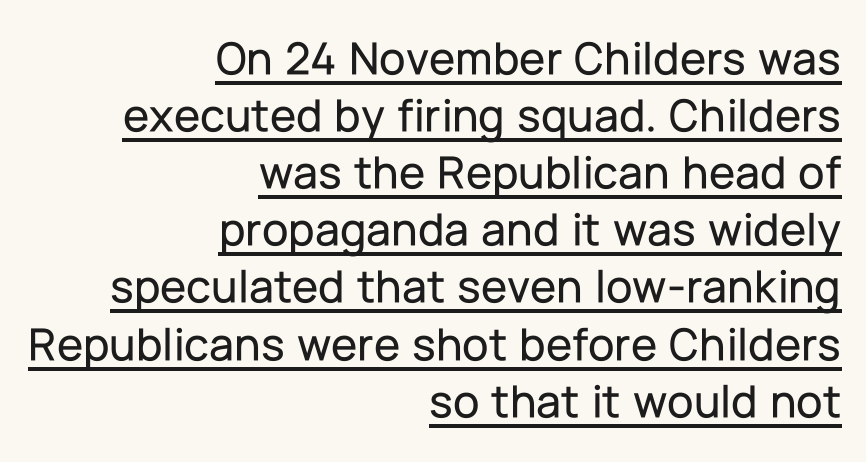
The image shows 48 px sans-serif type, upright; set right-aligned, line spacing 1.19x, normal letter spacing, underlined; low stroke contrast and a medium x-height.
